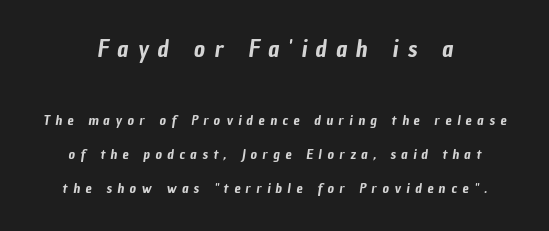
Caption: expanded tracking, letters set apart. The passage shown begins with its larger block and ends with its smaller one. Bare-footed words on every line. Where is the straight margin? There isn't one; the lines are centered. The passage shown stacks its lines with a broad gap.
